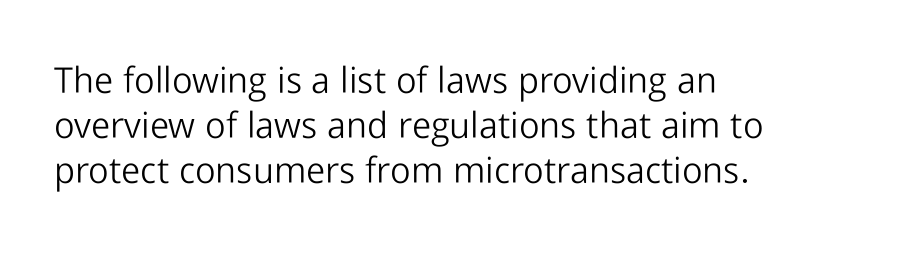
Q: Is the text bold? A: No.
Q: Is the text italic (slanted)? A: No, it is upright.
Q: Is the typeface a serif or a sans-serif typeface? A: Sans-serif.
Q: Is the text underlined? A: No.
Q: How is the paragraph aligned? A: Left-aligned.
Q: Is the spacing between letters normal or unusually wide? A: Normal.
Q: Is the spacing between lines tight, normal or loose? A: Normal.
Q: Width (condensed, normal, or wide)? A: Normal.
Q: Stroke contrast? A: Low.
Q: x-height? A: Medium.
Q: Monospaced? A: No.
